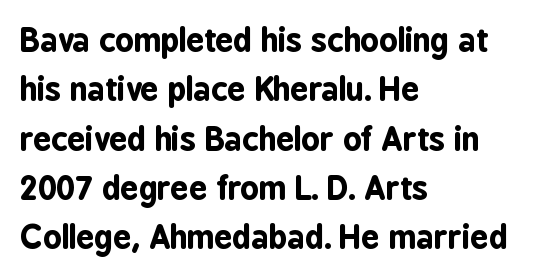
Q: Is the text bold? A: Yes.
Q: Is the text italic (slanted)? A: No, it is upright.
Q: Is the typeface a serif or a sans-serif typeface? A: Sans-serif.
Q: Is the text underlined? A: No.
Q: How is the paragraph aligned? A: Left-aligned.
Q: Is the spacing between letters normal or unusually wide? A: Normal.
Q: Is the spacing between lines tight, normal or loose? A: Normal.
Q: Width (condensed, normal, or wide)? A: Condensed.
Q: Stroke contrast? A: Low.
Q: x-height? A: Medium.
Q: Monospaced? A: No.
